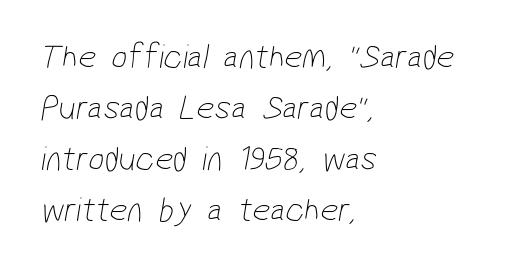
{"serif": "no", "bold": "no", "weight": "thin", "width": "condensed", "stroke_contrast": "low", "x_height": "medium", "monospaced": "no", "underline": "no", "align": "left", "line_spacing": "normal", "line_spacing_ratio": 1.46, "letter_spacing": "normal", "letter_spacing_em": 0.0, "glyph_px": 35}
